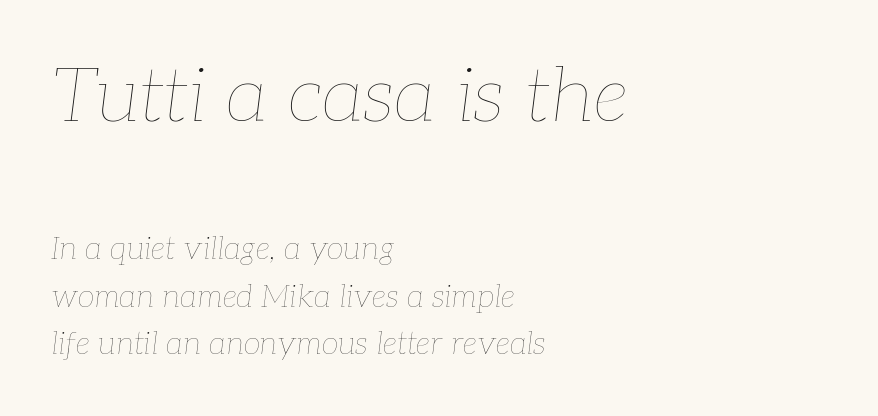
The image shows 77 px thin type, italic (leaning right); set left-aligned, normal line spacing (1.53x), normal letter spacing, not underlined; the first (top) block is 2.48x larger; low stroke contrast and a medium x-height.
